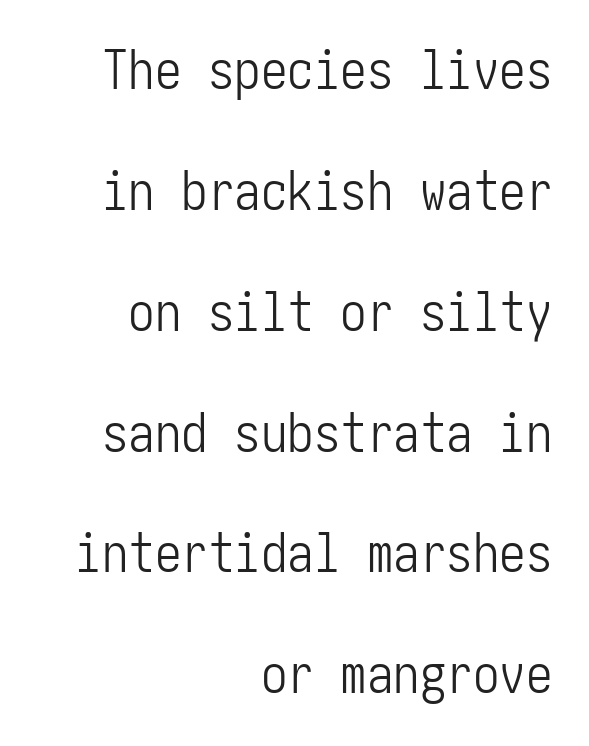
The image shows 53 px light, condensed sans-serif type, upright; set right-aligned, loose line spacing (2.28x), normal letter spacing, not underlined; low stroke contrast and a medium x-height.
